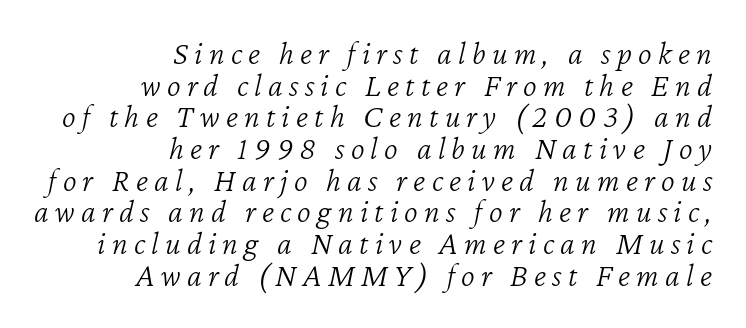
Q: Is the text bold? A: No.
Q: Is the text italic (slanted)? A: Yes, it leans right by about 12 degrees.
Q: Is the text underlined? A: No.
Q: How is the paragraph aligned? A: Right-aligned.
Q: Is the spacing between lines tight, normal or loose? A: Tight.
Q: Width (condensed, normal, or wide)? A: Normal.
Q: Stroke contrast? A: Low.
Q: x-height? A: Medium.
Q: Monospaced? A: No.
